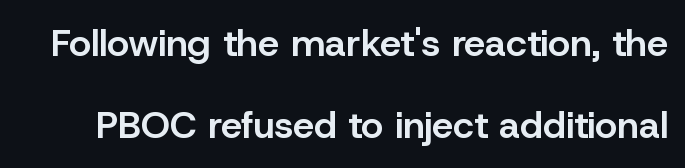
{"serif": "no", "italic": "no", "bold": "semi", "weight": "semibold", "width": "normal", "stroke_contrast": "low", "x_height": "medium", "monospaced": "no", "underline": "no", "line_spacing": "loose", "line_spacing_ratio": 2.17, "letter_spacing": "normal", "letter_spacing_em": 0.0, "glyph_px": 38}
